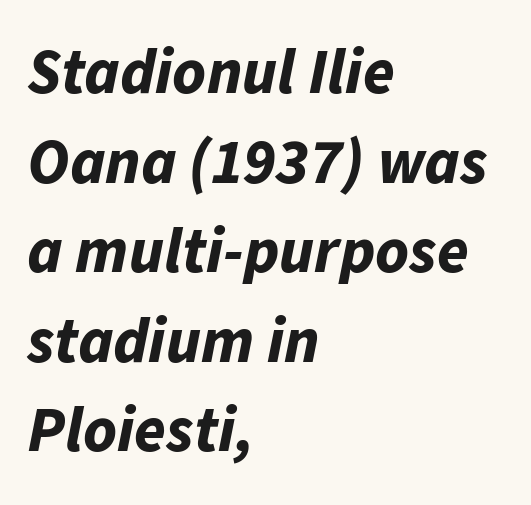
Strokes here are thick enough to call this a true bold. This sample uses plain, unmodified letter spacing. These lines are set flush left with a ragged right edge. A typesetter would call this proportional, since set widths differ per character.
